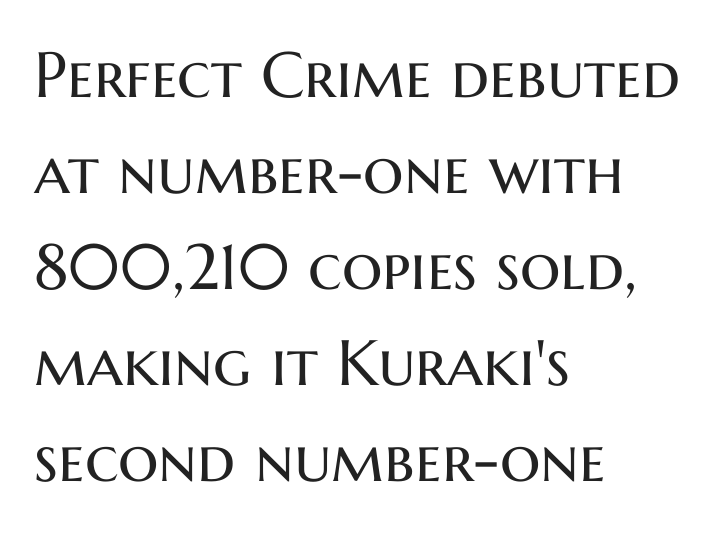
Q: Is the text bold? A: No.
Q: Is the text italic (slanted)? A: No, it is upright.
Q: Is the typeface a serif or a sans-serif typeface? A: Sans-serif.
Q: Is the text underlined? A: No.
Q: How is the paragraph aligned? A: Left-aligned.
Q: Is the spacing between letters normal or unusually wide? A: Normal.
Q: Is the spacing between lines tight, normal or loose? A: Normal.
Q: Width (condensed, normal, or wide)? A: Normal.
Q: Stroke contrast? A: Medium.
Q: x-height? A: Medium.
Q: Monospaced? A: No.
